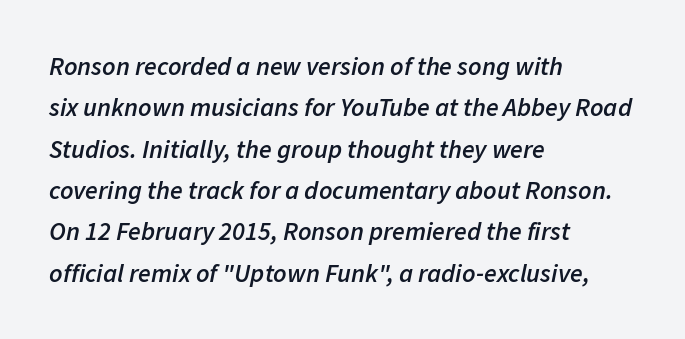
Q: Is the text bold? A: Semi-bold.
Q: Is the text italic (slanted)? A: Yes, it leans right by about 11 degrees.
Q: Is the text underlined? A: No.
Q: How is the paragraph aligned? A: Left-aligned.
Q: Is the spacing between letters normal or unusually wide? A: Normal.
Q: Is the spacing between lines tight, normal or loose? A: Normal.
